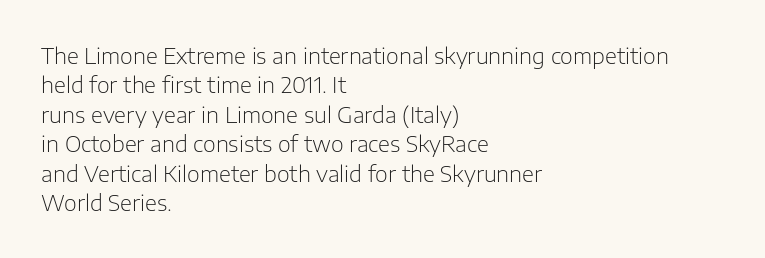
{"italic": "no", "bold": "no", "underline": "no", "align": "left", "line_spacing": "normal", "line_spacing_ratio": 1.34, "letter_spacing": "normal", "letter_spacing_em": 0.0, "glyph_px": 22}
